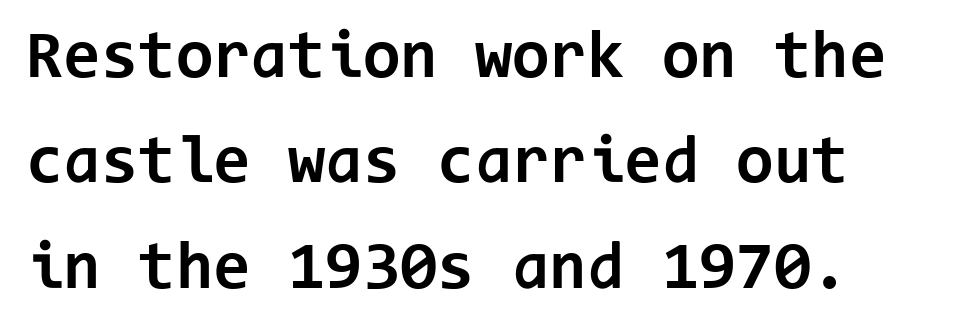
{"serif": "no", "italic": "no", "bold": "yes", "weight": "bold", "width": "normal", "stroke_contrast": "low", "x_height": "medium", "monospaced": "yes", "underline": "no", "line_spacing": "normal", "line_spacing_ratio": 1.55, "letter_spacing": "normal", "letter_spacing_em": 0.0, "glyph_px": 68}
